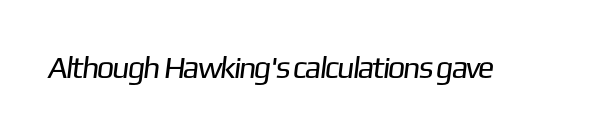
The image shows 31 px regular-weight sans-serif type; set normal letter spacing, not underlined; low stroke contrast and a medium x-height.
